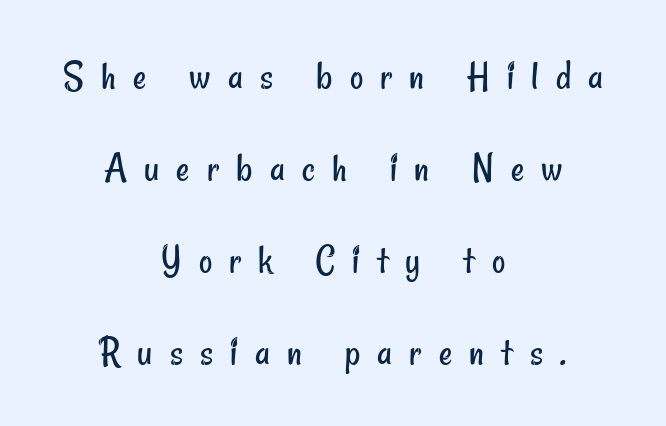
Caption: face not bold, strokes unweighted. Beneath every word, the page is bare. The type family on display is of the sans-serif kind. What's the leading like? Stretched, with rows far apart.
